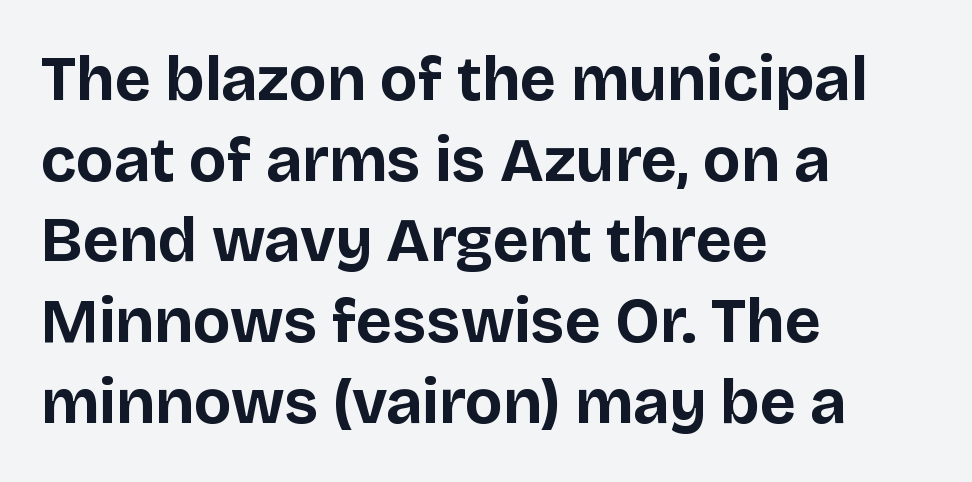
Vertical strokes here are truly vertical. The setting favours the left margin, as ordinary paragraphs usually do. There is no visible air inserted between adjacent glyphs. Emphasis by weight is at full strength: bold.
